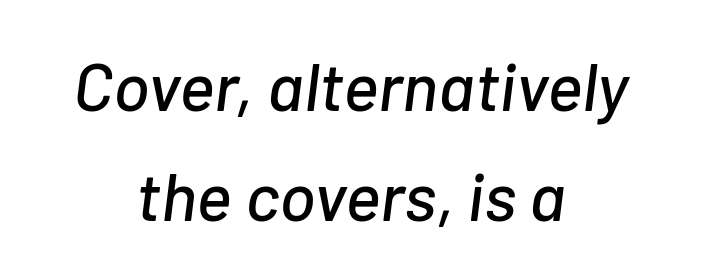
Reading down the column, the eye jumps a familiar distance to each next line. Students, note that the glyphs here touch the page at normal intervals. Do the characters align in a grid? No, the font is proportional. The text block is weighted toward neither margin, spreading evenly from the middle. Slanted lettering throughout.
